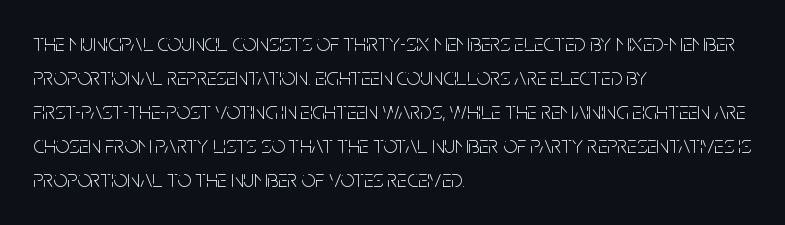
Q: Is the text bold? A: No.
Q: Is the text italic (slanted)? A: No, it is upright.
Q: Is the text underlined? A: No.
Q: How is the paragraph aligned? A: Left-aligned.
Q: Is the spacing between letters normal or unusually wide? A: Normal.
Q: Is the spacing between lines tight, normal or loose? A: Normal.
